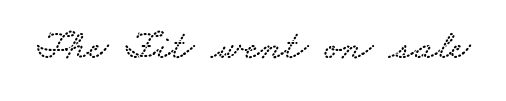
What kind of face is this? One with serifs. The letters sit at their default tracking, neither squeezed nor spread. Looks like regular typesetting: each glyph gets only the width it needs. The foot of each line stays bare and open.
